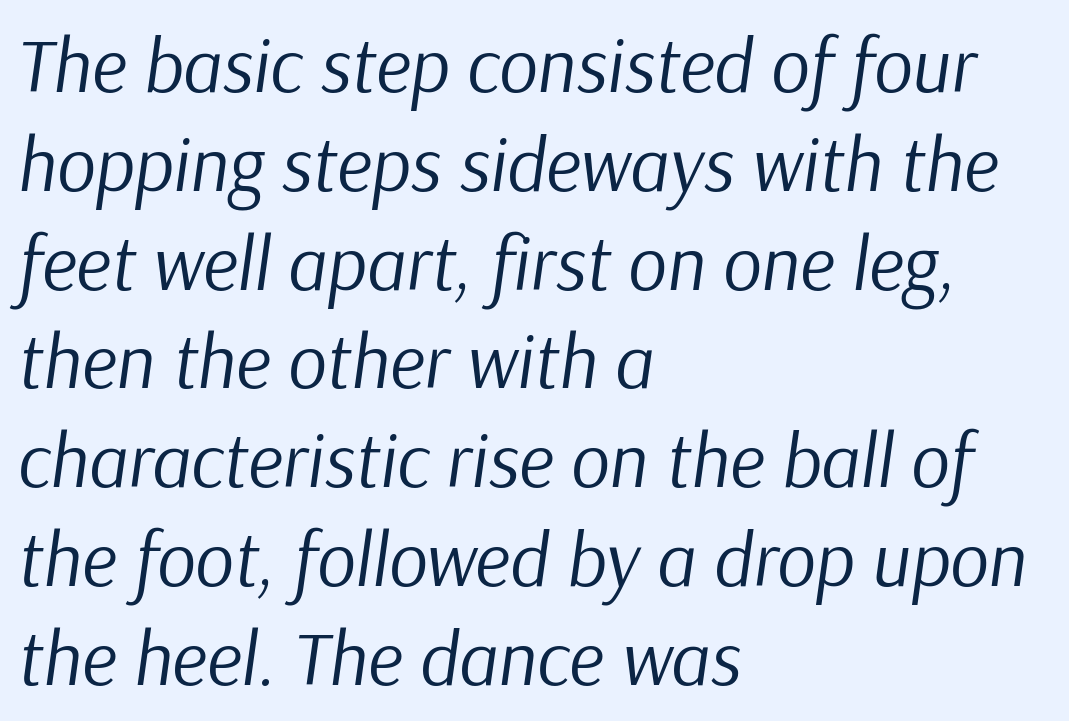
Honestly, the row spacing looks completely unremarkable. Casual observation: everything's shoved over to the left. Default kerning and tracking; the words read as compact shapes. Vertical stems look standard width or narrower in stroke. The rendering uses natural spacing where letterforms have individual widths.
